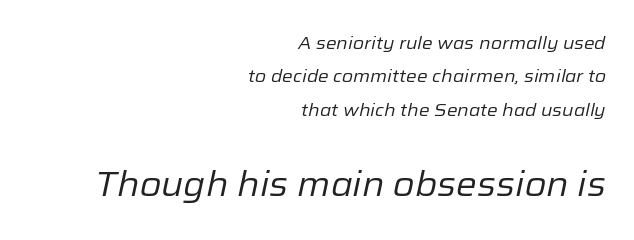
{"italic": "yes", "lean": "right", "slant_degrees": 12, "bold": "no", "weight": "regular", "width": "normal", "stroke_contrast": "low", "x_height": "medium", "monospaced": "no", "underline": "no", "align": "right", "line_spacing_ratio": 1.85, "letter_spacing": "normal", "letter_spacing_em": 0.0, "larger_block": "second", "size_ratio": 1.94, "glyph_px": 35}
